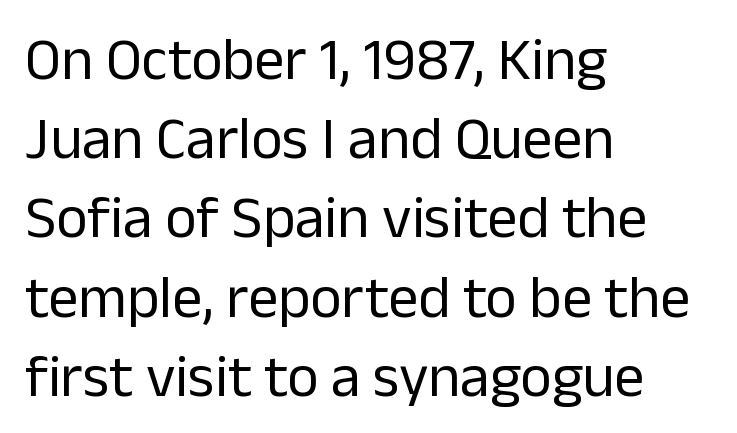
The image shows 60 px regular-weight sans-serif type, upright; set left-aligned, normal line spacing (1.32x), normal letter spacing, not underlined; low stroke contrast and a medium x-height.
